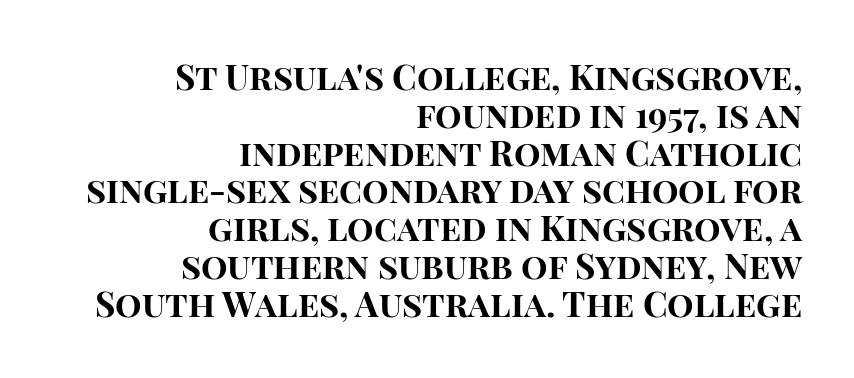
Q: Is the text bold? A: Yes.
Q: Is the text italic (slanted)? A: No, it is upright.
Q: Is the typeface a serif or a sans-serif typeface? A: Sans-serif.
Q: Is the text underlined? A: No.
Q: How is the paragraph aligned? A: Right-aligned.
Q: Is the spacing between letters normal or unusually wide? A: Normal.
Q: Is the spacing between lines tight, normal or loose? A: Tight.
Q: Width (condensed, normal, or wide)? A: Normal.
Q: Stroke contrast? A: High.
Q: x-height? A: Large.
Q: Monospaced? A: No.
